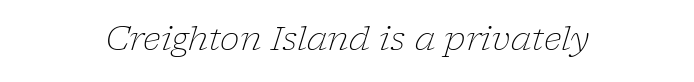
Think of a printed novel: that variable character pitch is what you see here. What stands out about the letter spacing? Nothing — it is the standard amount. Glance below the letters and you will spot only blank space. Note: serifs present on the glyphs. These lines were composed using italics. Is this a heavy cut? Hardly; it is regular or lighter.
